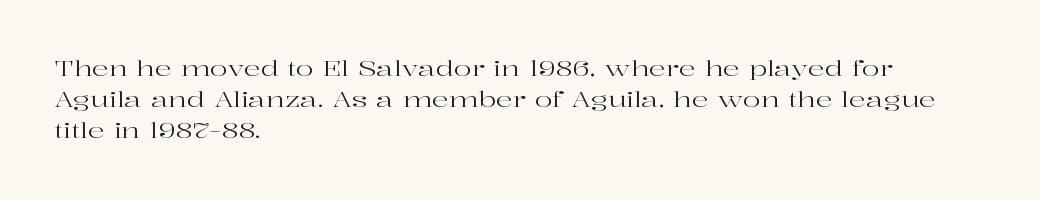
No chunkiness to these letters — they're not bold. The area under the type is left untouched. This rendering uses left alignment, leaving the right contour irregular. The font's upright variant was chosen for this text. Compared with typical body copy, the letter spacing here is the same.
